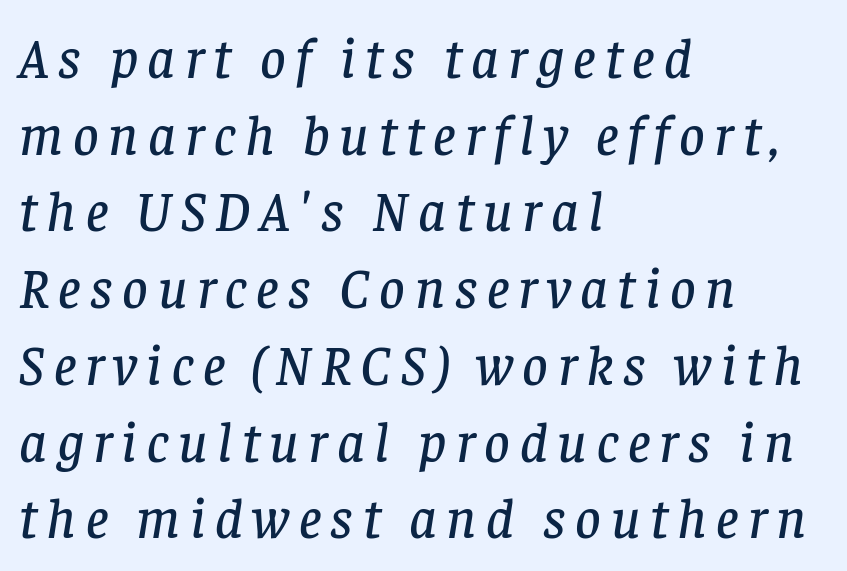
Q: Is the text italic (slanted)? A: Yes, it leans right by about 8 degrees.
Q: Is the typeface a serif or a sans-serif typeface? A: Serif.
Q: Is the text underlined? A: No.
Q: How is the paragraph aligned? A: Left-aligned.
Q: Is the spacing between lines tight, normal or loose? A: Normal.
Q: Width (condensed, normal, or wide)? A: Normal.
Q: Stroke contrast? A: Low.
Q: x-height? A: Large.
Q: Monospaced? A: No.
